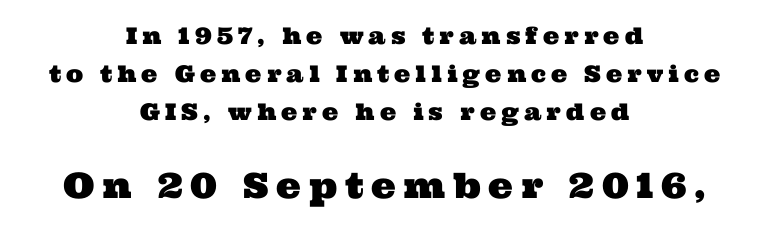
Q: Is the typeface a serif or a sans-serif typeface? A: Serif.
Q: Is the text underlined? A: No.
Q: How is the paragraph aligned? A: Centered.
Q: Is the spacing between letters normal or unusually wide? A: Unusually wide.
Q: Is the spacing between lines tight, normal or loose? A: Normal.
Q: Which block of text is set in a larger size, the first (top) or the second (bottom)? A: The second (bottom) one.
Q: Width (condensed, normal, or wide)? A: Wide.
Q: Stroke contrast? A: Medium.
Q: x-height? A: Medium.
Q: Monospaced? A: No.
